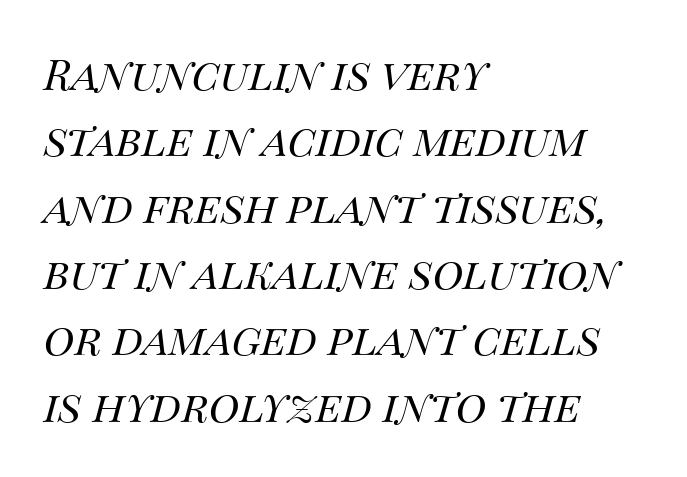
{"italic": "yes", "lean": "right", "slant_degrees": 14, "bold": "no", "weight": "regular", "width": "normal", "stroke_contrast": "medium", "x_height": "large", "monospaced": "no", "underline": "no", "align": "left", "line_spacing": "normal", "line_spacing_ratio": 1.58, "letter_spacing": "normal", "letter_spacing_em": 0.0, "glyph_px": 42}
